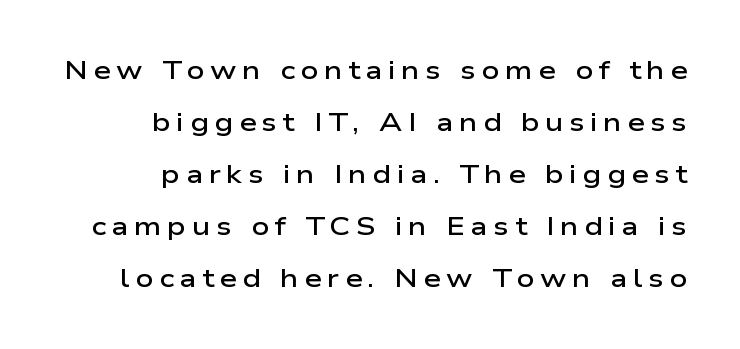
{"italic": "no", "bold": "semi", "underline": "no", "align": "right", "line_spacing": "loose", "line_spacing_ratio": 2.08, "letter_spacing": "wide", "letter_spacing_em": 0.22, "glyph_px": 25}
